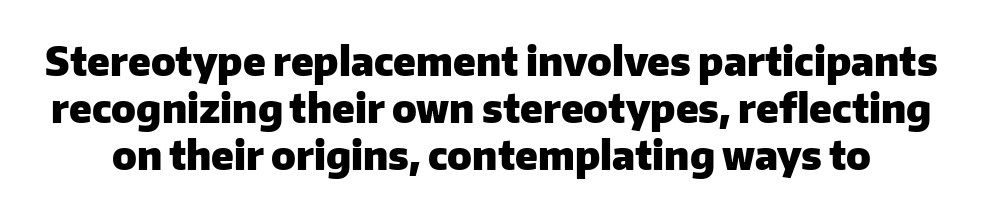
The image shows 39 px heavy sans-serif type, upright; set line spacing 1.21x, normal letter spacing, not underlined; low stroke contrast and a medium x-height.
